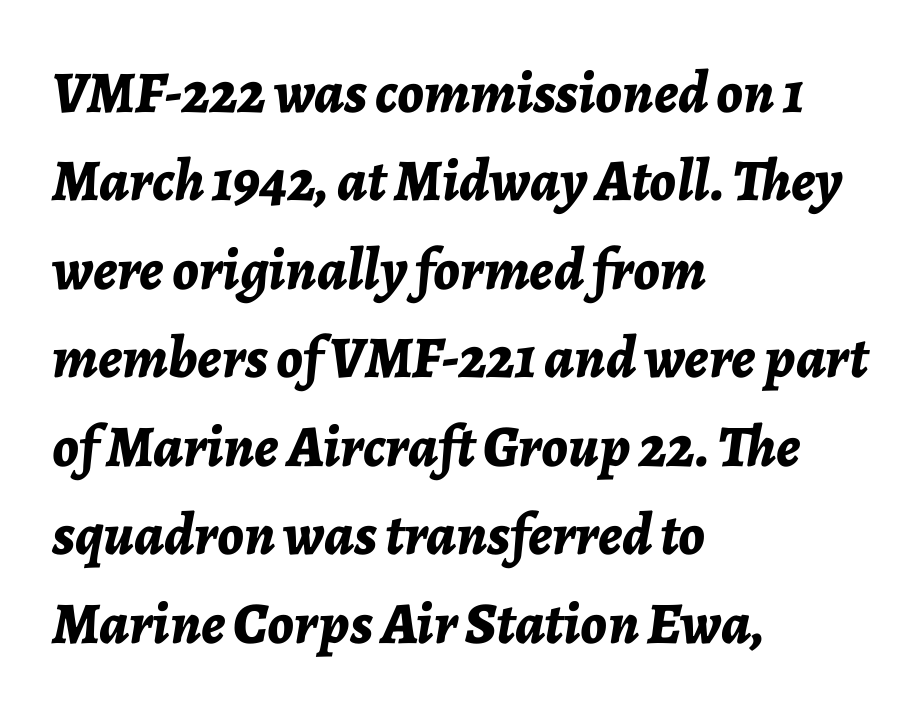
{"italic": "yes", "lean": "right", "slant_degrees": 7, "bold": "yes", "weight": "bold", "width": "normal", "stroke_contrast": "low", "x_height": "medium", "monospaced": "no", "underline": "no", "align": "left", "line_spacing": "normal", "line_spacing_ratio": 1.5, "letter_spacing": "normal", "letter_spacing_em": 0.0, "glyph_px": 59}
